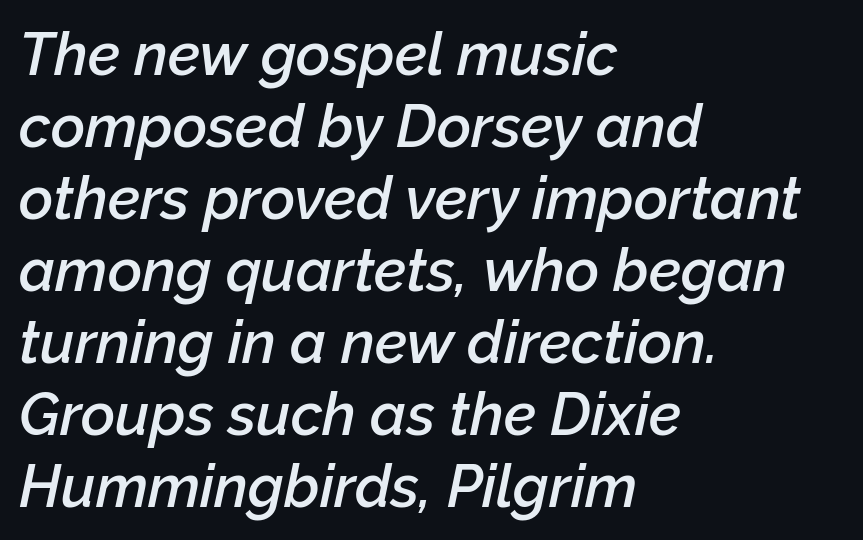
{"italic": "yes", "lean": "right", "slant_degrees": 12, "bold": "semi", "weight": "semibold", "width": "normal", "stroke_contrast": "low", "x_height": "medium", "monospaced": "no", "underline": "no", "align": "left", "line_spacing_ratio": 1.22, "letter_spacing": "normal", "letter_spacing_em": 0.0, "glyph_px": 59}
